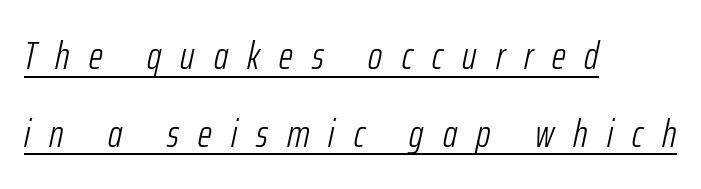
Leading: increased. Tracking value appears strongly positive — letters spread wide. Descenders here cross a horizontal rule under the line. The rendering anchors every line to the left-hand side.
